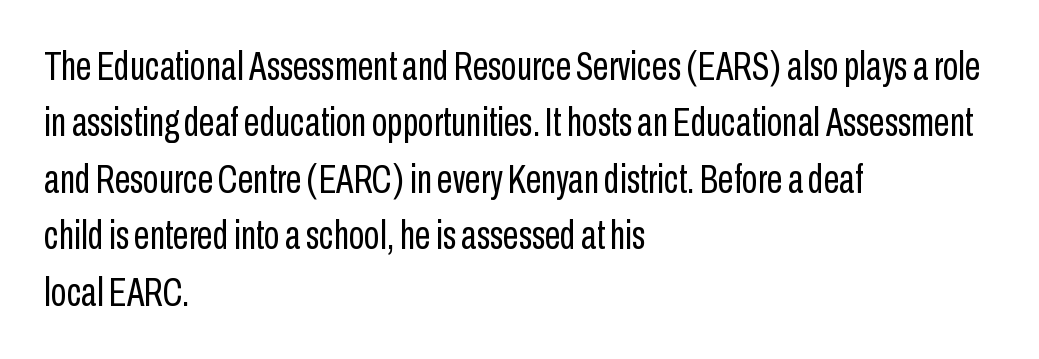
{"serif": "no", "italic": "no", "bold": "no", "weight": "regular", "width": "condensed", "stroke_contrast": "low", "x_height": "medium", "monospaced": "no", "underline": "no", "align": "left", "line_spacing": "normal", "line_spacing_ratio": 1.41, "letter_spacing": "normal", "letter_spacing_em": 0.0, "glyph_px": 40}
